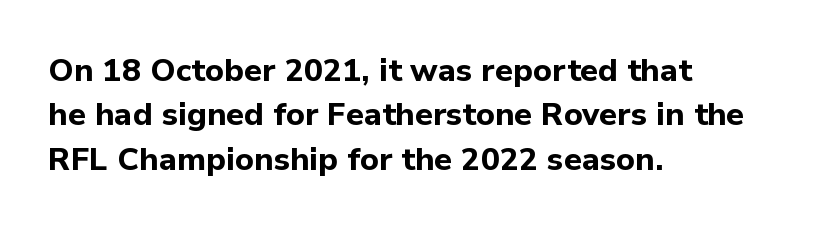
{"serif": "no", "italic": "no", "bold": "yes", "weight": "bold", "width": "normal", "stroke_contrast": "low", "x_height": "medium", "monospaced": "no", "underline": "no", "align": "left", "line_spacing": "normal", "line_spacing_ratio": 1.39, "letter_spacing": "normal", "letter_spacing_em": 0.0, "glyph_px": 32}
